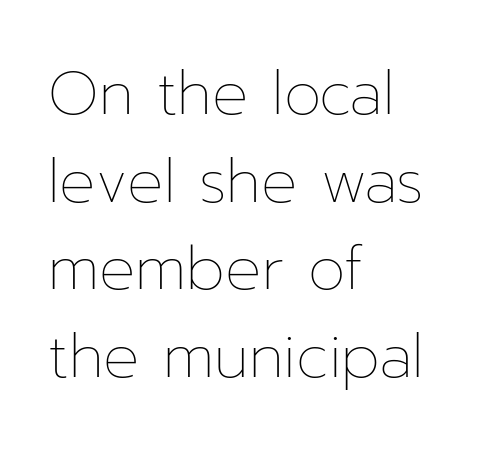
The image shows 60 px thin type, upright; set left-aligned, normal line spacing (1.46x), normal letter spacing, not underlined; low stroke contrast and a medium x-height.
